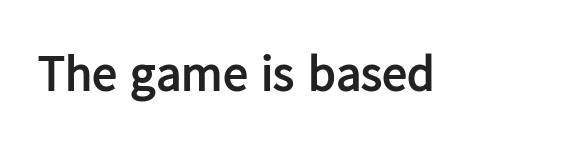
The image shows 50 px semibold sans-serif type, upright; set normal letter spacing, not underlined; low stroke contrast and a medium x-height.
